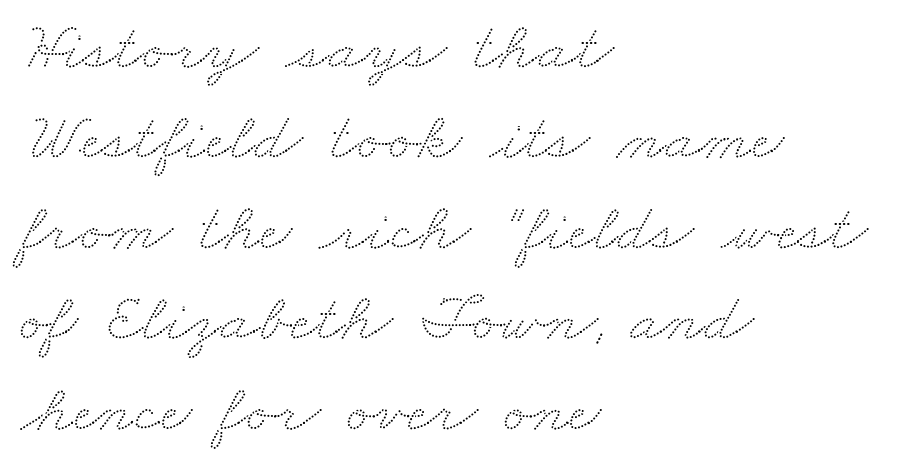
One glance says typical: line gaps are just what's usual. Is the letter spacing exaggerated? No — it looks like the ordinary default. The passage is arranged the way most books set body copy — flush left. Is this a fixed-width face? No — the glyphs have proportional, varying widths. Descenders are the only things crossing below the line.
